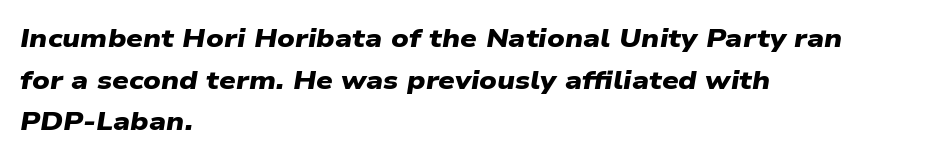
{"bold": "yes", "underline": "no", "align": "left", "line_spacing": "normal", "line_spacing_ratio": 1.6, "letter_spacing": "normal", "letter_spacing_em": 0.0, "glyph_px": 26}
